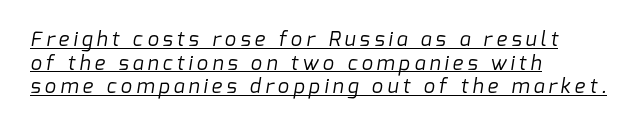
Between one letter and the next there's a generous, obvious gap. The strokes are not fattened; the text isn't bold. The face used here appears with an underline applied. This rendering uses left alignment, leaving the right contour irregular.
